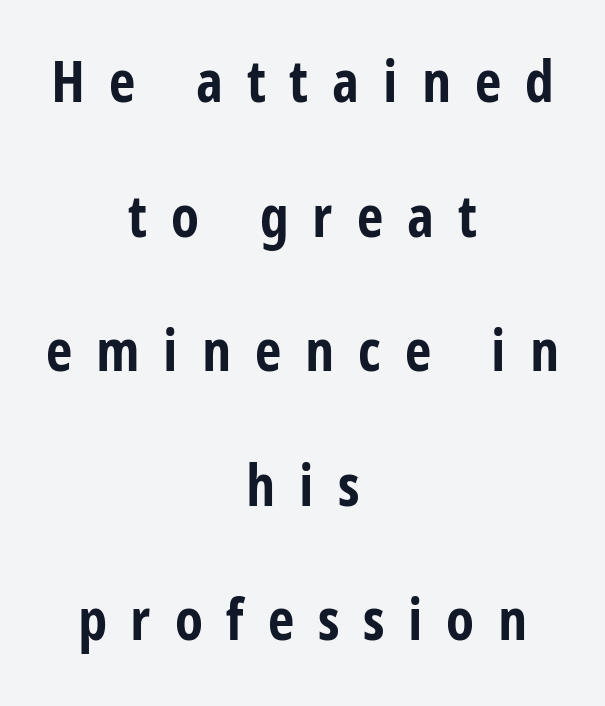
Typeset on center — no edge is straight. Do the letters lean? They stand straight. These lines carry a lot of weight — the face is fully bold. One glance says open: line gaps are wider than usual. The baseline area is clear.
